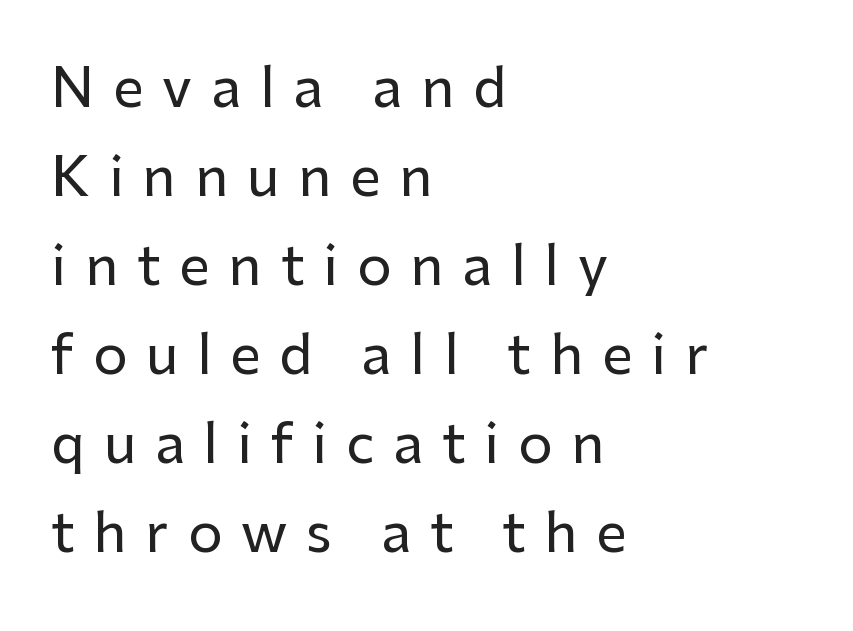
Q: Is the text italic (slanted)? A: No, it is upright.
Q: Is the typeface a serif or a sans-serif typeface? A: Sans-serif.
Q: Is the text underlined? A: No.
Q: How is the paragraph aligned? A: Left-aligned.
Q: Is the spacing between letters normal or unusually wide? A: Unusually wide.
Q: Is the spacing between lines tight, normal or loose? A: Normal.
Q: Width (condensed, normal, or wide)? A: Normal.
Q: Stroke contrast? A: Low.
Q: x-height? A: Medium.
Q: Monospaced? A: No.
